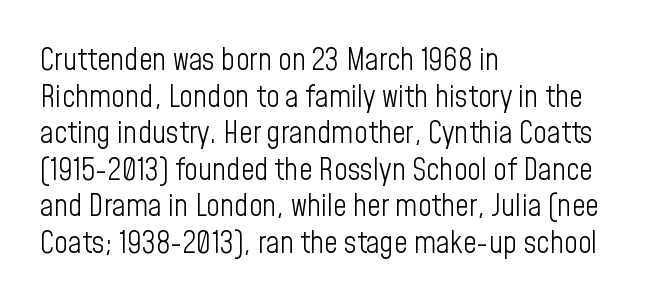
The image shows 30 px light, condensed sans-serif type, upright; set left-aligned, line spacing 1.22x, normal letter spacing, not underlined; low stroke contrast and a medium x-height.
